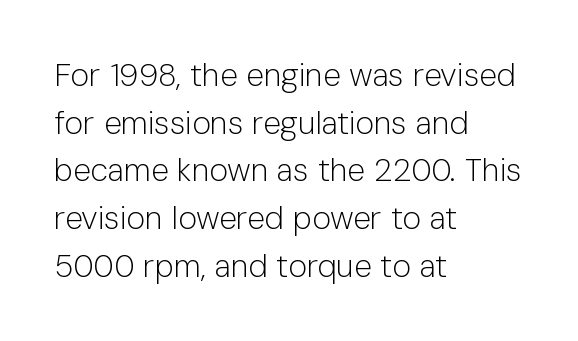
The image shows 32 px light sans-serif type, upright; set left-aligned, normal line spacing (1.49x), normal letter spacing, not underlined; low stroke contrast and a medium x-height.
